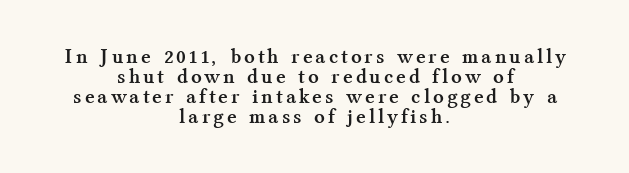
On the weight axis this lands at bold, roughly 700. Bare-footed words on every line. The letters are spread apart with noticeably loose tracking. Notice how descenders almost collide with the ascenders below — that's tight leading. Italic: no, the glyphs are upright roman. Where is the straight margin? There isn't one; the lines are centered.
